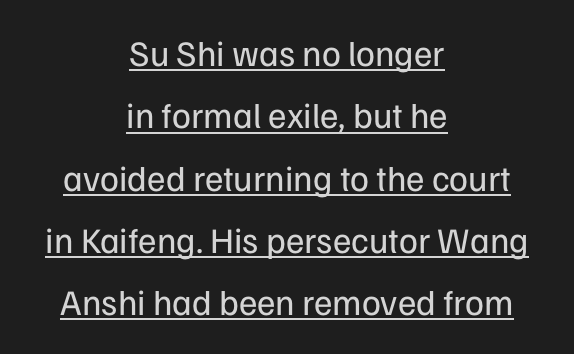
The image shows 36 px regular-weight sans-serif type, upright; set centered, line spacing 1.73x, normal letter spacing, underlined; low stroke contrast and a medium x-height.
